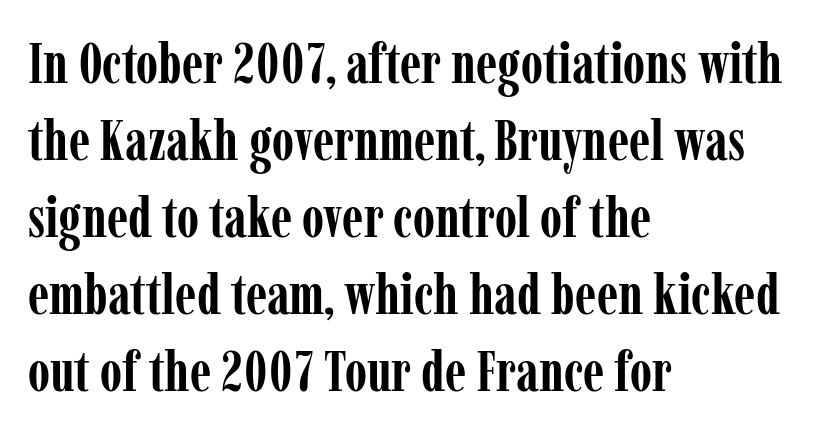
Q: Is the text bold? A: Yes.
Q: Is the text italic (slanted)? A: No, it is upright.
Q: Is the typeface a serif or a sans-serif typeface? A: Serif.
Q: Is the text underlined? A: No.
Q: How is the paragraph aligned? A: Left-aligned.
Q: Is the spacing between letters normal or unusually wide? A: Normal.
Q: Is the spacing between lines tight, normal or loose? A: Normal.
Q: Width (condensed, normal, or wide)? A: Condensed.
Q: Stroke contrast? A: Low.
Q: x-height? A: Medium.
Q: Monospaced? A: No.
